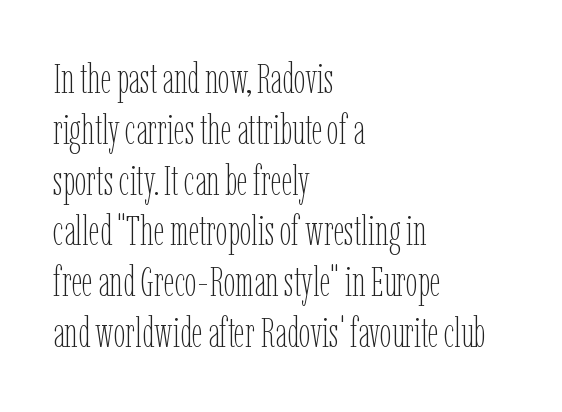
The image shows 42 px thin, condensed type, upright; set left-aligned, line spacing 1.21x, normal letter spacing, not underlined; low stroke contrast and a medium x-height.
